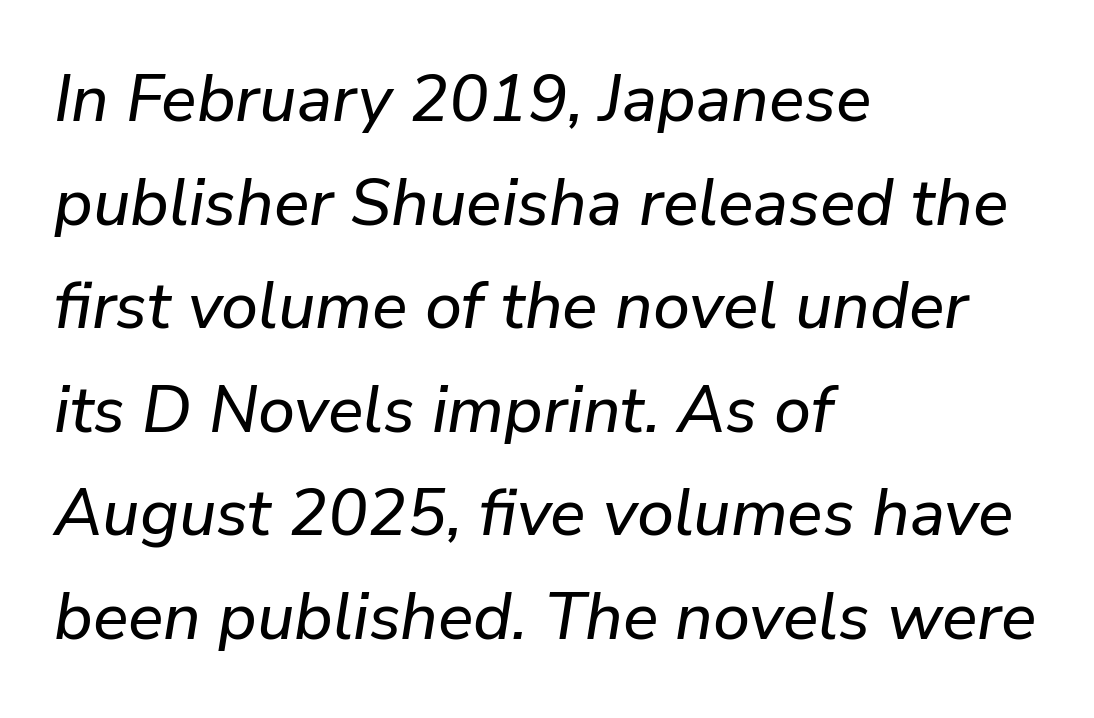
The image shows 66 px text type, italic (leaning right); set left-aligned, normal line spacing (1.57x), normal letter spacing, not underlined; low stroke contrast and a medium x-height.
